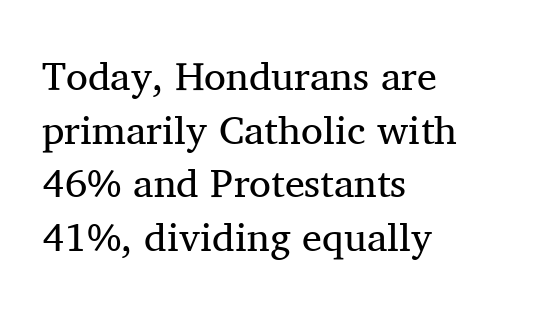
Q: Is the text bold? A: No.
Q: Is the text italic (slanted)? A: No, it is upright.
Q: Is the typeface a serif or a sans-serif typeface? A: Serif.
Q: Is the text underlined? A: No.
Q: How is the paragraph aligned? A: Left-aligned.
Q: Is the spacing between letters normal or unusually wide? A: Normal.
Q: Is the spacing between lines tight, normal or loose? A: Normal.
Q: Width (condensed, normal, or wide)? A: Normal.
Q: Stroke contrast? A: Medium.
Q: x-height? A: Medium.
Q: Monospaced? A: No.
